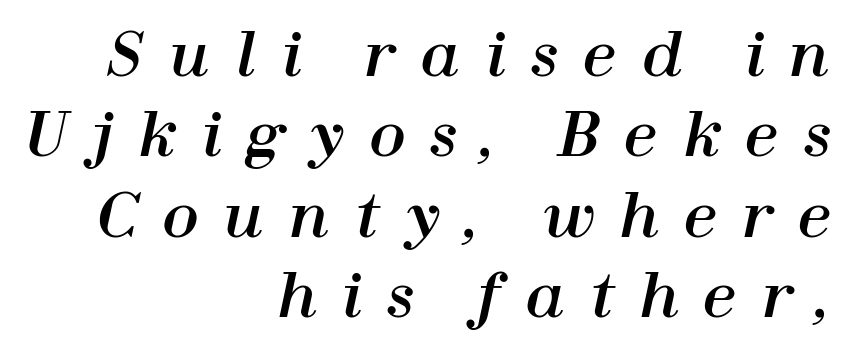
{"italic": "yes", "lean": "right", "slant_degrees": 12, "width": "normal", "stroke_contrast": "high", "x_height": "medium", "monospaced": "no", "underline": "no", "align": "right", "line_spacing": "normal", "line_spacing_ratio": 1.34, "letter_spacing": "wide", "letter_spacing_em": 0.42, "glyph_px": 60}
